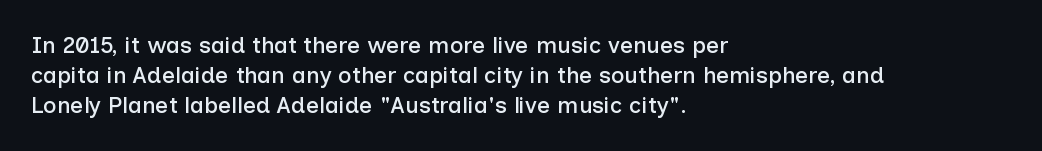
The ragged edge is on the right, which tells us the setting is flush left. What's the leading like? Ordinary, nothing unusual. Posture: straight, roman, zero tilt. The face used here is rendered with its standard letterfit. Letters rest on an invisible, unmarked baseline.
